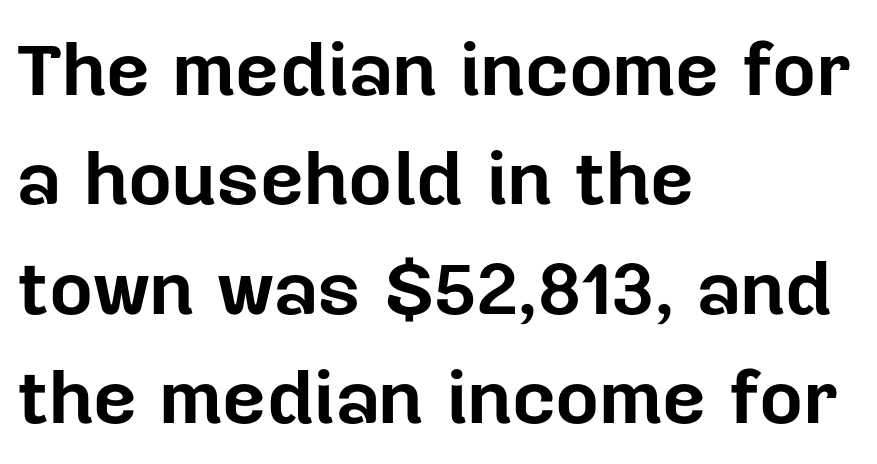
Q: Is the text bold? A: Yes.
Q: Is the text italic (slanted)? A: No, it is upright.
Q: Is the typeface a serif or a sans-serif typeface? A: Sans-serif.
Q: Is the text underlined? A: No.
Q: How is the paragraph aligned? A: Left-aligned.
Q: Is the spacing between letters normal or unusually wide? A: Normal.
Q: Is the spacing between lines tight, normal or loose? A: Normal.
Q: Width (condensed, normal, or wide)? A: Normal.
Q: Stroke contrast? A: Low.
Q: x-height? A: Medium.
Q: Monospaced? A: No.
